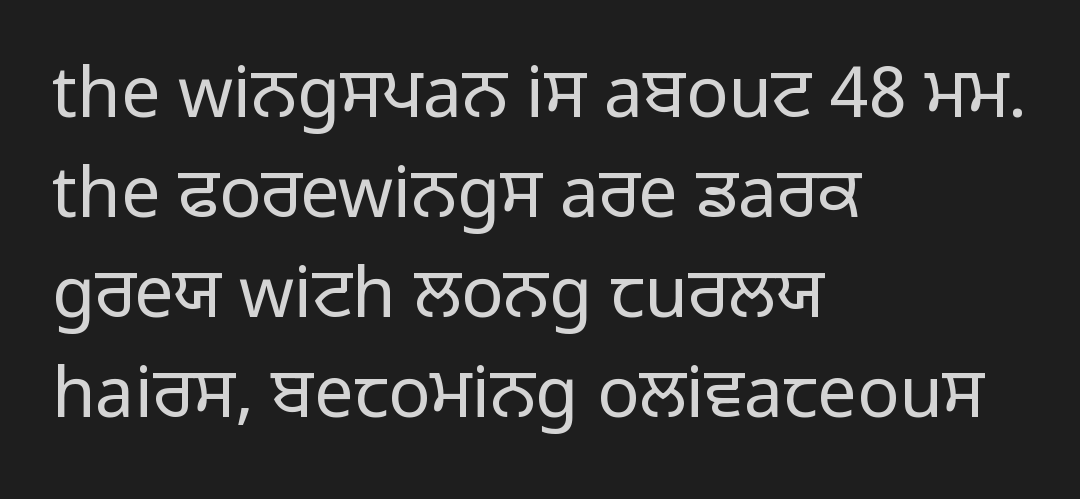
Q: Is the text bold? A: No.
Q: Is the text italic (slanted)? A: No, it is upright.
Q: Is the typeface a serif or a sans-serif typeface? A: Sans-serif.
Q: Is the text underlined? A: No.
Q: How is the paragraph aligned? A: Left-aligned.
Q: Is the spacing between letters normal or unusually wide? A: Normal.
Q: Is the spacing between lines tight, normal or loose? A: Normal.
Q: Width (condensed, normal, or wide)? A: Normal.
Q: Stroke contrast? A: Low.
Q: x-height? A: Medium.
Q: Monospaced? A: No.
